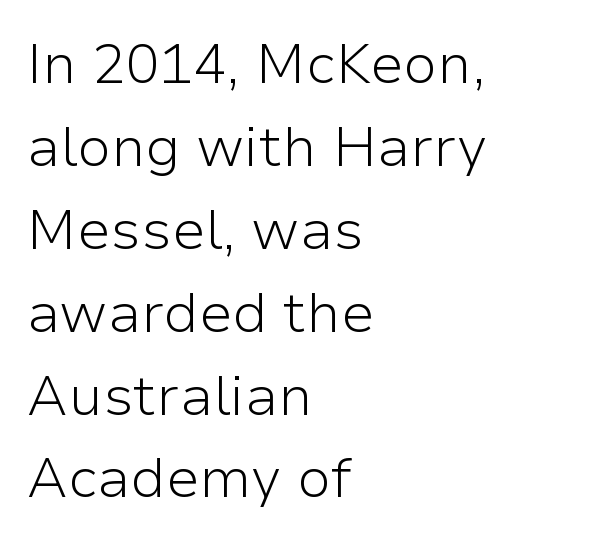
Q: Is the text bold? A: No.
Q: Is the text italic (slanted)? A: No, it is upright.
Q: Is the typeface a serif or a sans-serif typeface? A: Sans-serif.
Q: Is the text underlined? A: No.
Q: How is the paragraph aligned? A: Left-aligned.
Q: Is the spacing between letters normal or unusually wide? A: Normal.
Q: Is the spacing between lines tight, normal or loose? A: Normal.
Q: Width (condensed, normal, or wide)? A: Normal.
Q: Stroke contrast? A: Low.
Q: x-height? A: Medium.
Q: Monospaced? A: No.
